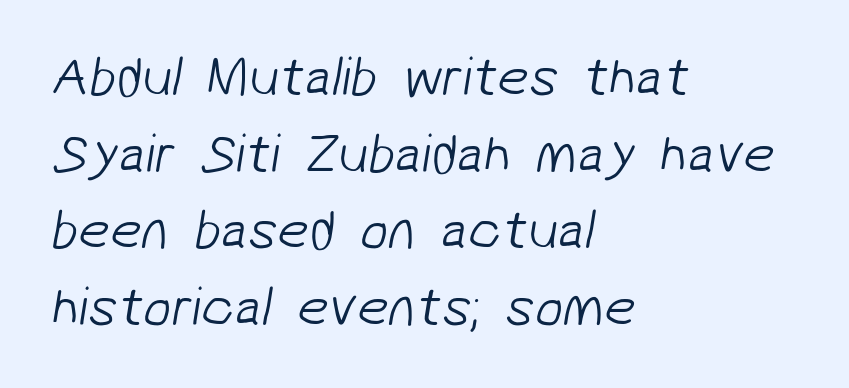
Nobody drew a line under any word here. A student would call this left alignment; a typographer would say flush left, rag right. Each stroke keeps to a modest, everyday thickness or less. The block of text has a typical density, with ordinary space between rows. Each letter keeps its own natural width here, so spacing adapts to shape.
